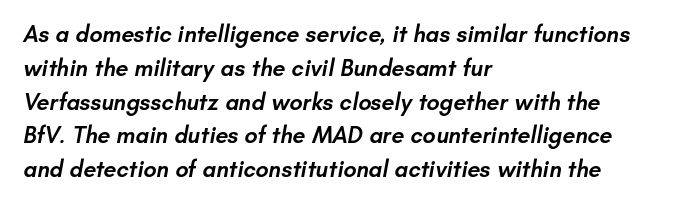
Q: Is the text bold? A: Semi-bold.
Q: Is the text underlined? A: No.
Q: How is the paragraph aligned? A: Left-aligned.
Q: Is the spacing between letters normal or unusually wide? A: Normal.
Q: Is the spacing between lines tight, normal or loose? A: Normal.
